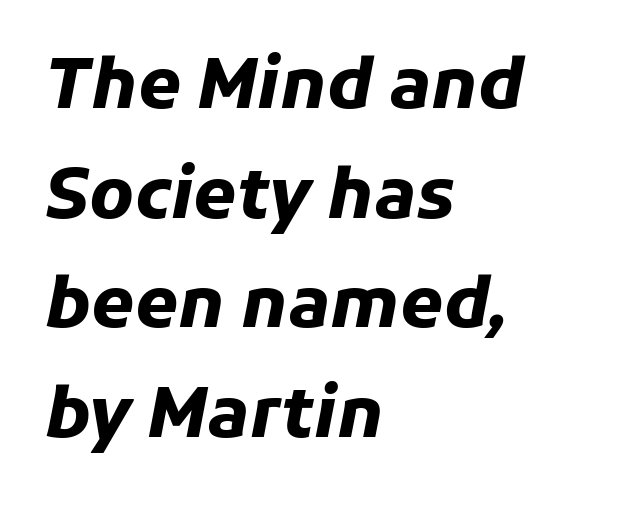
The line texture is even and compact thanks to regular tracking. Varying glyph widths throughout — classic text-font behaviour. There's an unmistakable incline to the writing here. The passage shown is not underscored anywhere.
